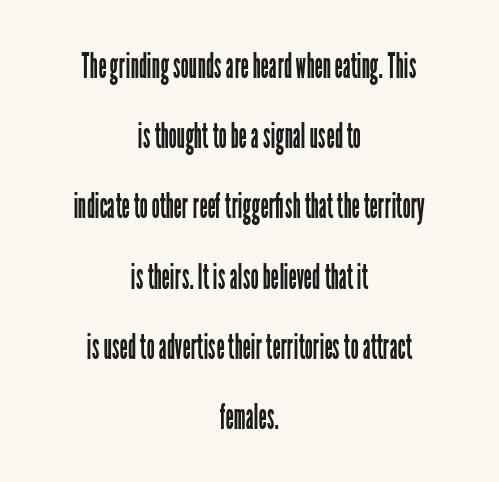
{"serif": "no", "italic": "no", "bold": "no", "weight": "regular", "width": "condensed", "stroke_contrast": "low", "x_height": "medium", "monospaced": "no", "underline": "no", "align": "center", "line_spacing": "loose", "line_spacing_ratio": 1.95, "letter_spacing": "normal", "letter_spacing_em": 0.0, "glyph_px": 36}
